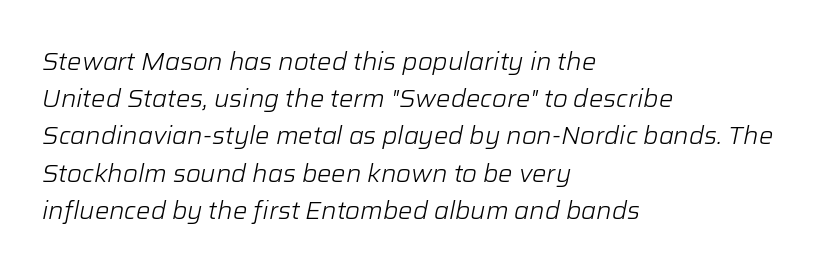
Q: Is the text bold? A: No.
Q: Is the text italic (slanted)? A: Yes, it leans right by about 12 degrees.
Q: Is the text underlined? A: No.
Q: How is the paragraph aligned? A: Left-aligned.
Q: Is the spacing between letters normal or unusually wide? A: Normal.
Q: Is the spacing between lines tight, normal or loose? A: Normal.
